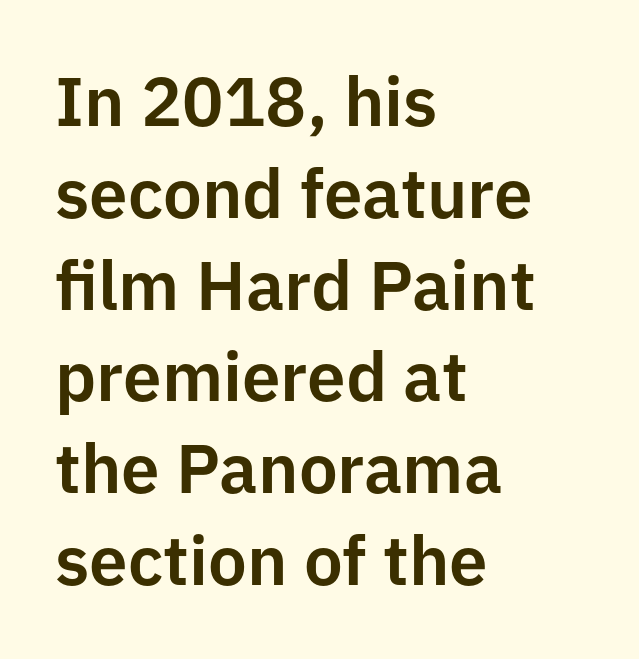
The image shows 69 px sans-serif type, upright; set left-aligned, normal line spacing (1.33x), normal letter spacing, not underlined; low stroke contrast and a medium x-height.
